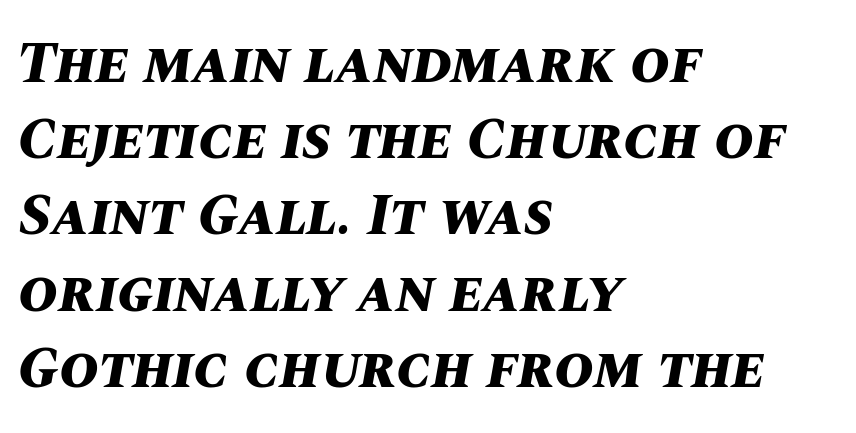
{"italic": "yes", "lean": "right", "slant_degrees": 10, "bold": "yes", "weight": "bold", "width": "normal", "stroke_contrast": "medium", "x_height": "large", "monospaced": "no", "underline": "no", "align": "left", "line_spacing": "normal", "line_spacing_ratio": 1.27, "letter_spacing": "normal", "letter_spacing_em": 0.0, "glyph_px": 60}
